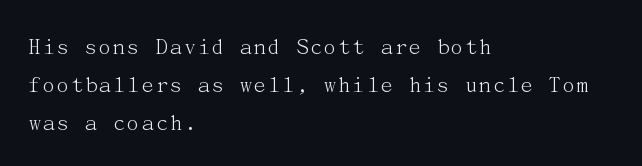
Q: Is the text bold? A: No.
Q: Is the text italic (slanted)? A: No, it is upright.
Q: Is the text underlined? A: No.
Q: How is the paragraph aligned? A: Left-aligned.
Q: Is the spacing between letters normal or unusually wide? A: Normal.
Q: Is the spacing between lines tight, normal or loose? A: Normal.
